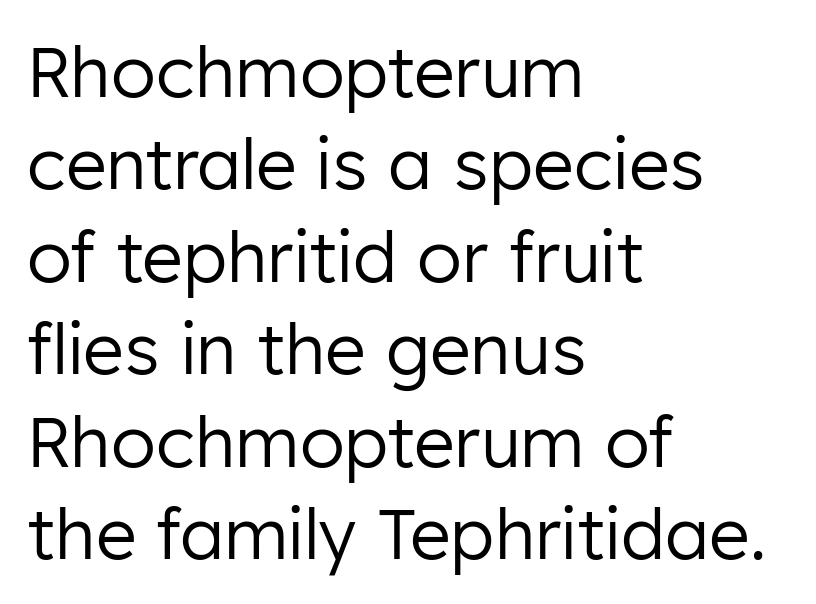
Q: Is the text bold? A: No.
Q: Is the text italic (slanted)? A: No, it is upright.
Q: Is the typeface a serif or a sans-serif typeface? A: Sans-serif.
Q: Is the text underlined? A: No.
Q: How is the paragraph aligned? A: Left-aligned.
Q: Is the spacing between letters normal or unusually wide? A: Normal.
Q: Is the spacing between lines tight, normal or loose? A: Normal.
Q: Width (condensed, normal, or wide)? A: Normal.
Q: Stroke contrast? A: Low.
Q: x-height? A: Medium.
Q: Monospaced? A: No.
